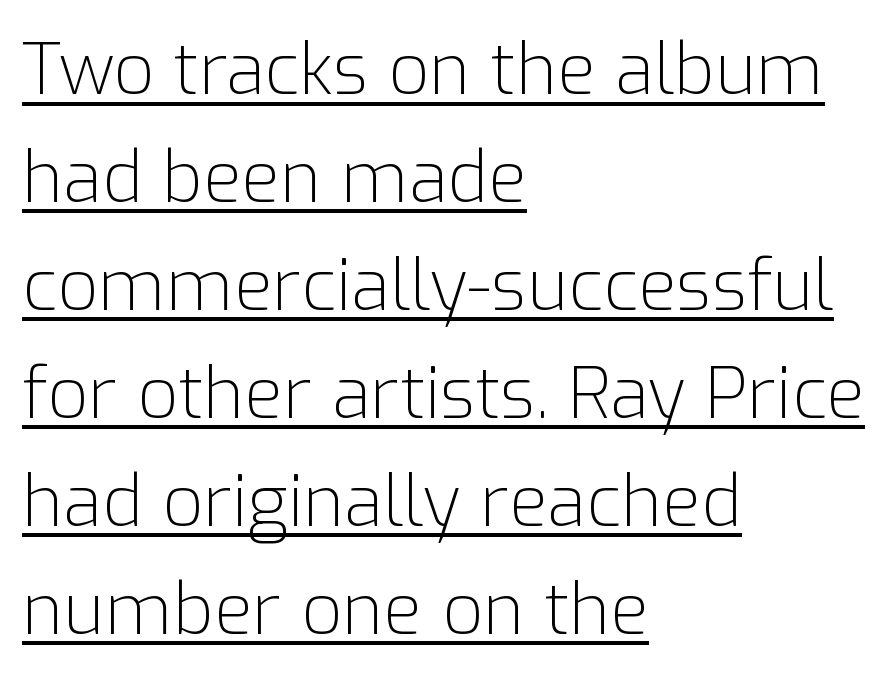
The image shows 71 px light sans-serif type, upright; set left-aligned, normal line spacing (1.52x), normal letter spacing, underlined; low stroke contrast and a medium x-height.
